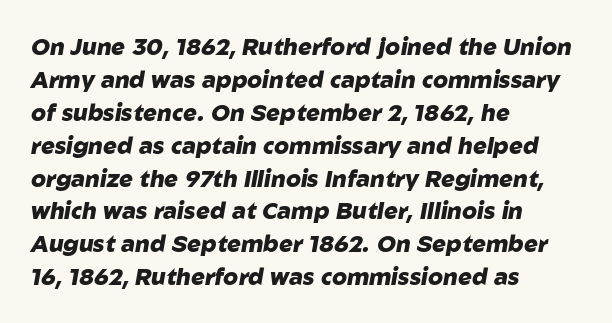
The strokes are fattened all the way to bold. Quick note: interline space is typical. A typesetter would mark this as italic. This rendering leaves character spacing at its baseline value. Horizontal alignment here is leftward, the default for most running prose. Check the space under the baseline: it is left empty.
